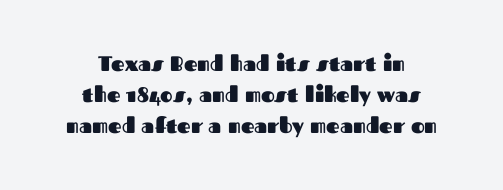
{"italic": "no", "bold": "yes", "underline": "no", "align": "center", "line_spacing": "normal", "line_spacing_ratio": 1.48, "letter_spacing": "normal", "letter_spacing_em": 0.0, "glyph_px": 21}
